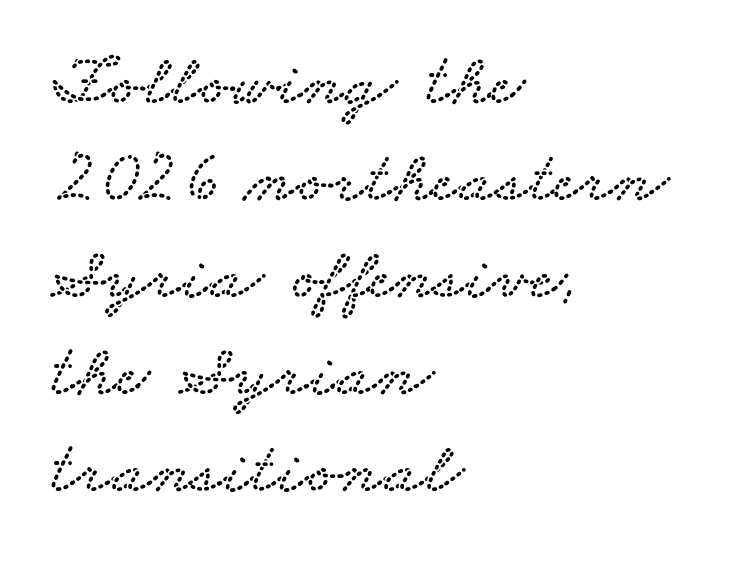
A serif font was chosen for this passage. Quick note: interline space is typical. Visually the block forms a straight wall on the left and a jagged coastline on the right. Do the characters align in a grid? No, the font is proportional.
